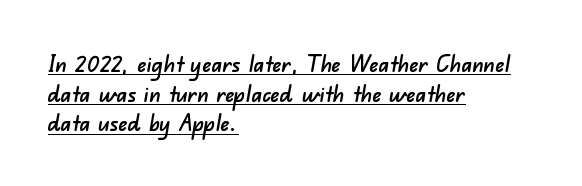
Q: Is the text underlined? A: Yes.
Q: How is the paragraph aligned? A: Left-aligned.
Q: Is the spacing between letters normal or unusually wide? A: Normal.
Q: Is the spacing between lines tight, normal or loose? A: Normal.
